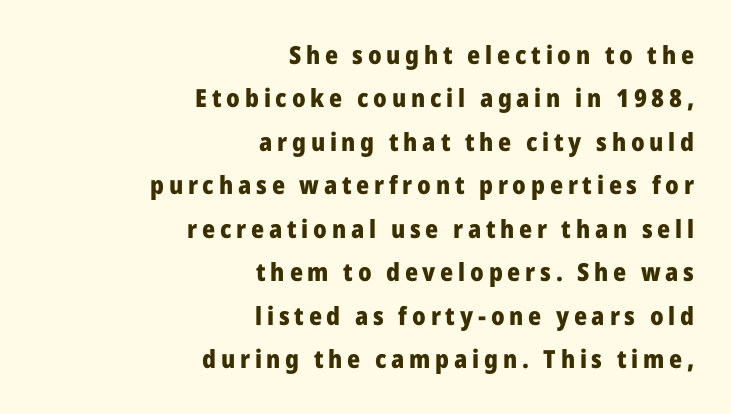
{"italic": "no", "bold": "yes", "underline": "no", "align": "right", "line_spacing_ratio": 1.74, "glyph_px": 25}
